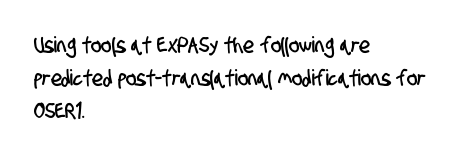
{"underline": "no", "align": "left", "line_spacing": "normal", "line_spacing_ratio": 1.49, "letter_spacing": "normal", "letter_spacing_em": 0.0, "glyph_px": 22}
